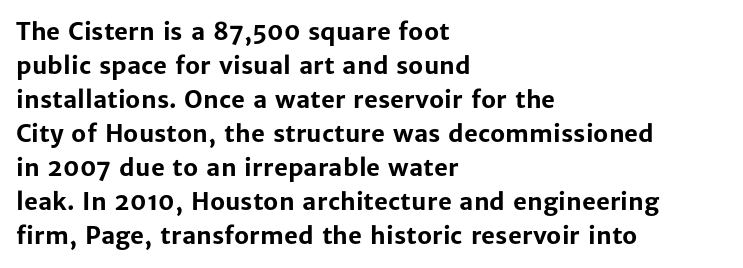
The image shows 24 px bold type, upright; set left-aligned, normal line spacing (1.42x), normal letter spacing, not underlined.
